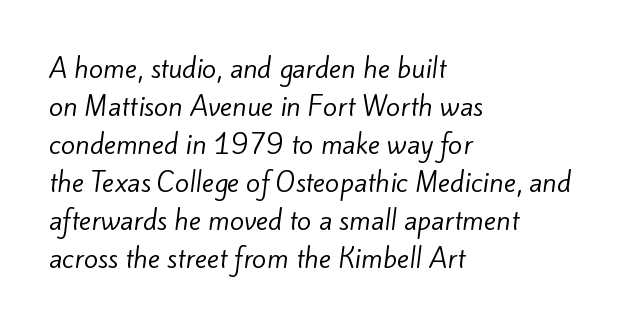
The typesetting does not lean heavy: it is not bold. Caption: multi-line text, flush left, ragged right. Students, observe: this is what conventionally led text looks like. Words float on clear page, feet unadorned.
